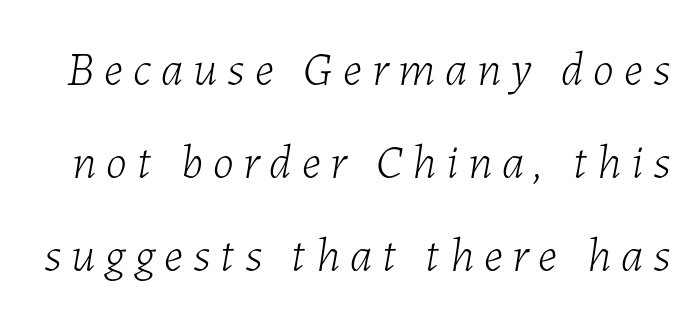
The zone under the glyphs is completely vacant. Leading is clearly above the norm, producing a sparse column. The passage shown is typed in a proportional face where columns would drift. Stroke thickness stays within the range of a standard reading face or lighter. There is plenty of visible air inserted between adjacent glyphs.
